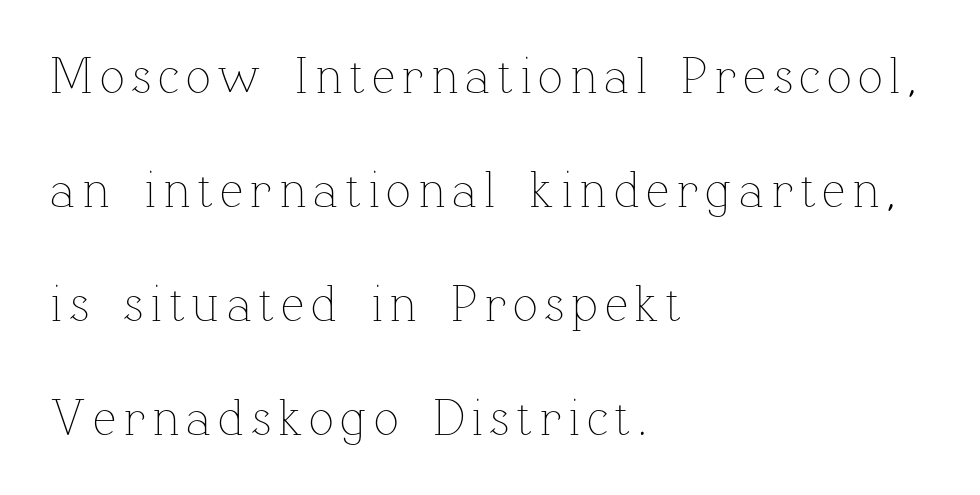
{"italic": "no", "bold": "no", "weight": "thin", "width": "normal", "stroke_contrast": "low", "x_height": "medium", "monospaced": "no", "underline": "no", "align": "left", "line_spacing": "loose", "line_spacing_ratio": 2.19, "glyph_px": 52}
